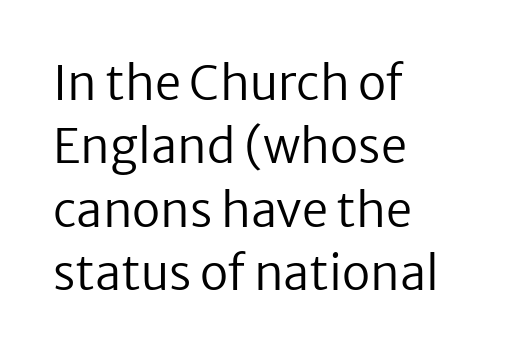
Q: Is the text bold? A: No.
Q: Is the text italic (slanted)? A: No, it is upright.
Q: Is the typeface a serif or a sans-serif typeface? A: Sans-serif.
Q: Is the text underlined? A: No.
Q: How is the paragraph aligned? A: Left-aligned.
Q: Is the spacing between letters normal or unusually wide? A: Normal.
Q: Is the spacing between lines tight, normal or loose? A: Normal.
Q: Width (condensed, normal, or wide)? A: Normal.
Q: Stroke contrast? A: Low.
Q: x-height? A: Medium.
Q: Monospaced? A: No.
